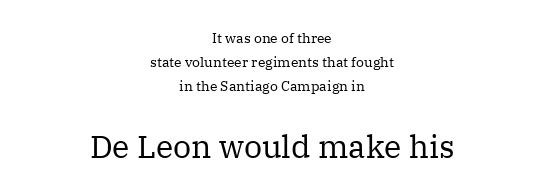
{"serif": "yes", "italic": "no", "bold": "no", "weight": "regular", "width": "normal", "stroke_contrast": "medium", "x_height": "medium", "monospaced": "no", "underline": "no", "align": "center", "line_spacing": "normal", "line_spacing_ratio": 1.7, "letter_spacing": "normal", "letter_spacing_em": 0.0, "larger_block": "second", "size_ratio": 2.29, "glyph_px": 32}
